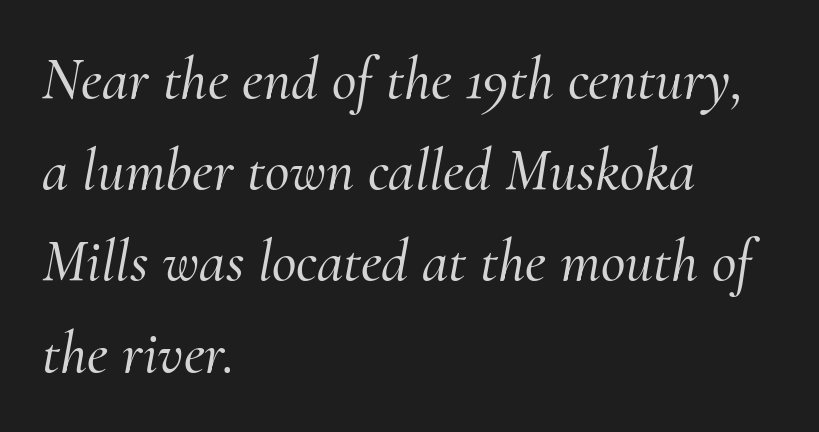
{"serif": "yes", "italic": "yes", "lean": "right", "slant_degrees": 10, "width": "normal", "stroke_contrast": "medium", "x_height": "small", "monospaced": "no", "underline": "no", "align": "left", "line_spacing": "normal", "line_spacing_ratio": 1.52, "letter_spacing": "normal", "letter_spacing_em": 0.0, "glyph_px": 60}
